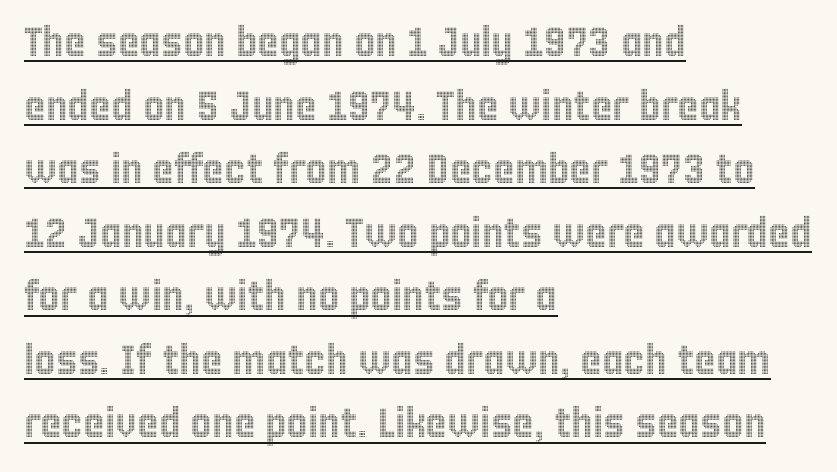
{"italic": "no", "width": "condensed", "x_height": "large", "monospaced": "no", "underline": "yes", "align": "left", "line_spacing": "normal", "line_spacing_ratio": 1.55, "letter_spacing": "normal", "letter_spacing_em": 0.0, "glyph_px": 41}
